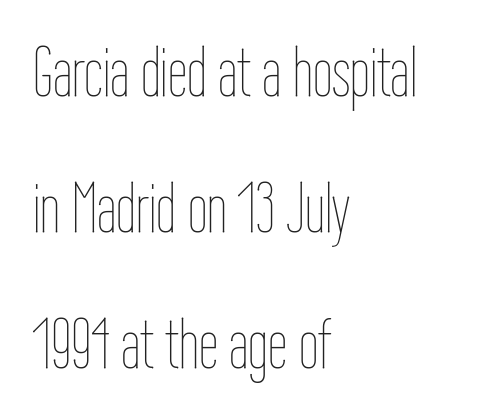
Q: Is the text bold? A: No.
Q: Is the text italic (slanted)? A: No, it is upright.
Q: Is the text underlined? A: No.
Q: How is the paragraph aligned? A: Left-aligned.
Q: Is the spacing between letters normal or unusually wide? A: Normal.
Q: Is the spacing between lines tight, normal or loose? A: Loose.
Q: Width (condensed, normal, or wide)? A: Condensed.
Q: Stroke contrast? A: Low.
Q: x-height? A: Medium.
Q: Monospaced? A: No.
